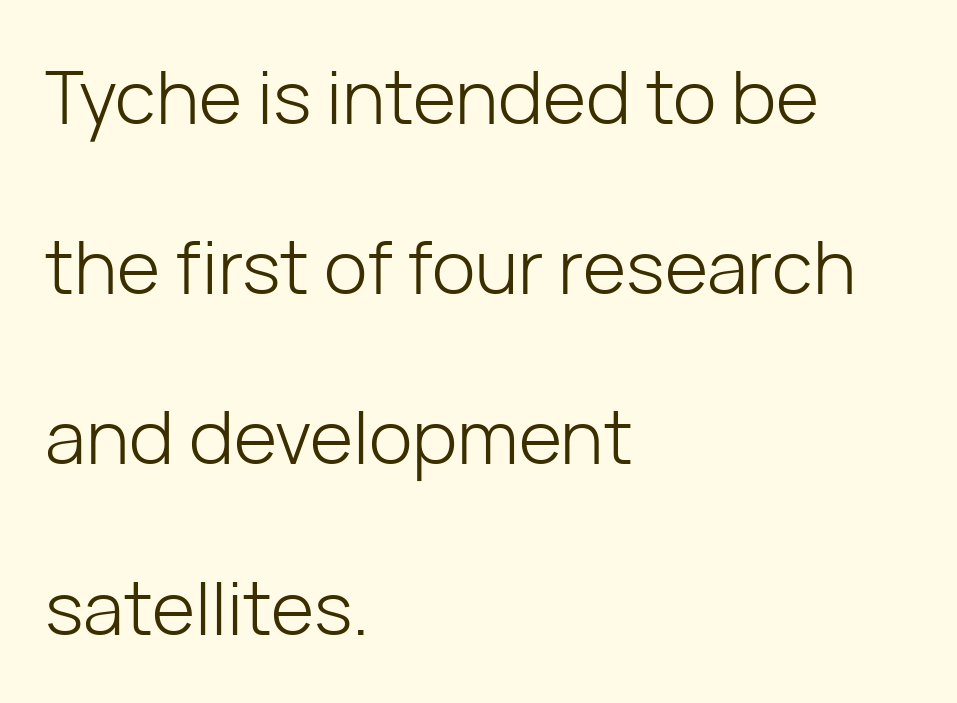
The image shows 74 px light sans-serif type, upright; set left-aligned, loose line spacing (2.3x), normal letter spacing, not underlined; low stroke contrast and a medium x-height.
